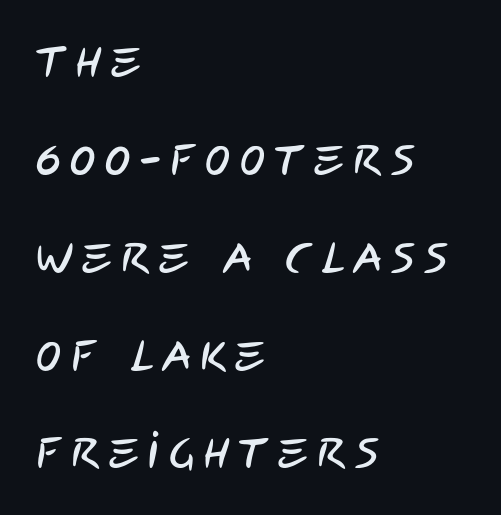
Summary of vertical rhythm: relaxed, with wide interline spacing. Every row of glyphs begins at an identical x-position on the left. Underlining? Definitely not there. Glyph-to-glyph distance is far greater than everyday printed text. You could not count columns in this text — the font is proportionally spaced. Letterform terminals end flat and unadorned throughout the passage.
